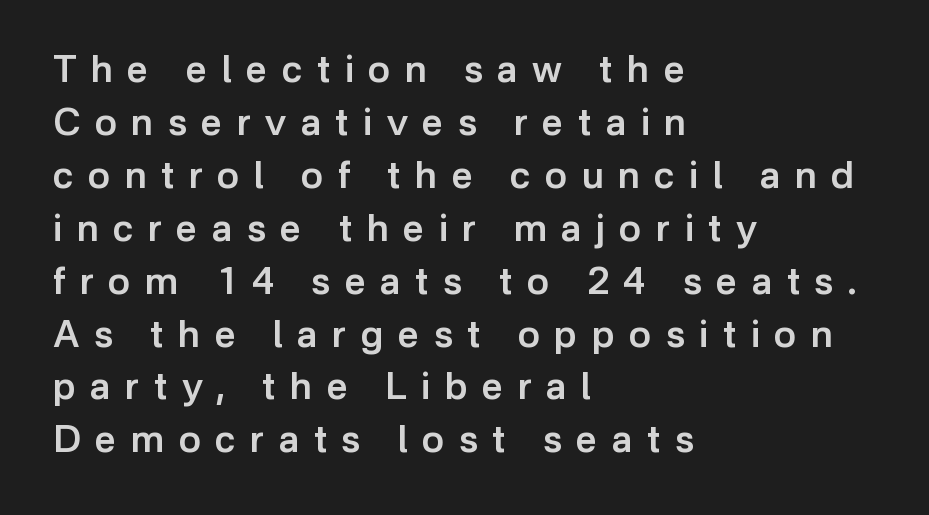
Descender tails drop into unmarked territory. Emphasis by weight is partial: semibold. Designer's note — italics off, roman on. Students, note that the glyphs here are deliberately spaced far apart. Here the designer chose a conventional face with non-uniform glyph widths. Visually the block forms a straight wall on the left and a jagged coastline on the right.
